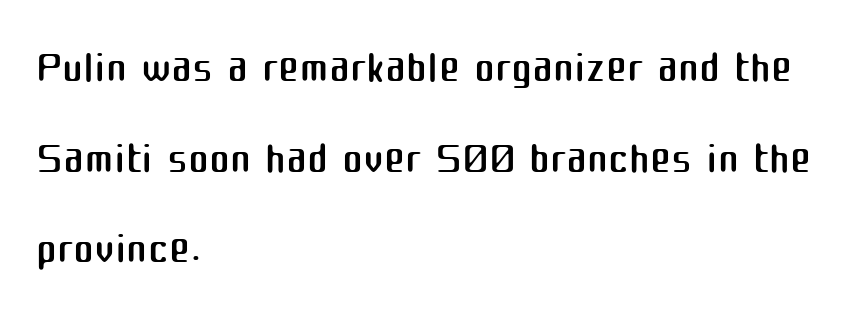
The image shows 63 px regular-weight sans-serif type, upright; set left-aligned, normal line spacing (1.44x), normal letter spacing, not underlined; medium stroke contrast and a medium x-height.
